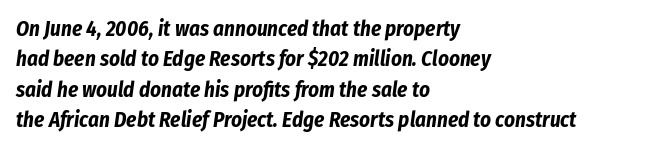
This sample keeps an unexceptional amount of space between lines. Caption: standard tracking, unaltered. Would a proofreader flag this as italicized? Yes. A student would call this left alignment; a typographer would say flush left, rag right.
